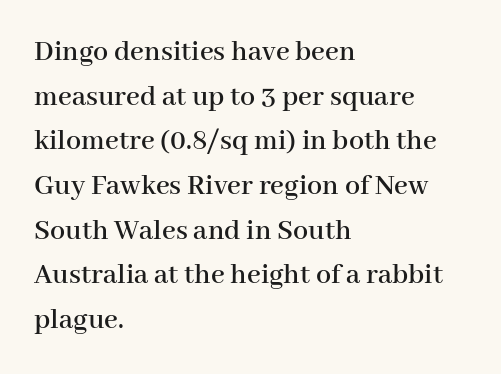
The image shows 30 px serif type, upright; set left-aligned, normal line spacing (1.49x), normal letter spacing, not underlined; high stroke contrast and a medium x-height.
